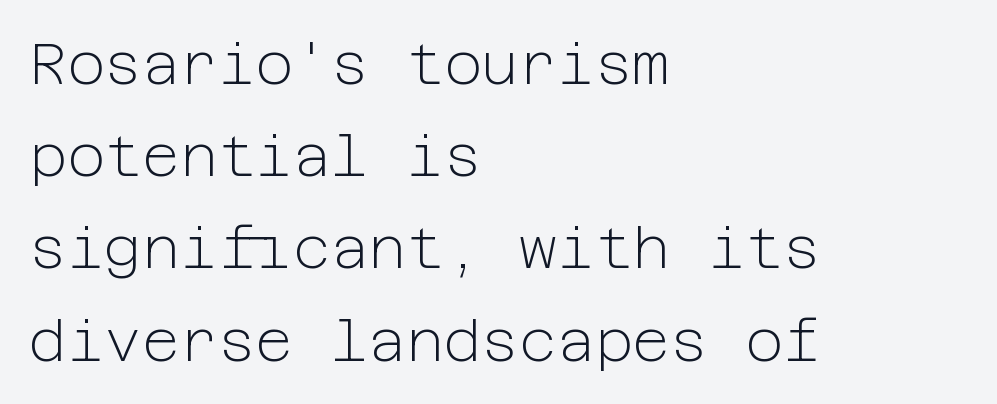
Q: Is the text bold? A: No.
Q: Is the text italic (slanted)? A: No, it is upright.
Q: Is the typeface a serif or a sans-serif typeface? A: Sans-serif.
Q: Is the text underlined? A: No.
Q: How is the paragraph aligned? A: Left-aligned.
Q: Is the spacing between letters normal or unusually wide? A: Normal.
Q: Is the spacing between lines tight, normal or loose? A: Normal.
Q: Width (condensed, normal, or wide)? A: Normal.
Q: Stroke contrast? A: Low.
Q: x-height? A: Medium.
